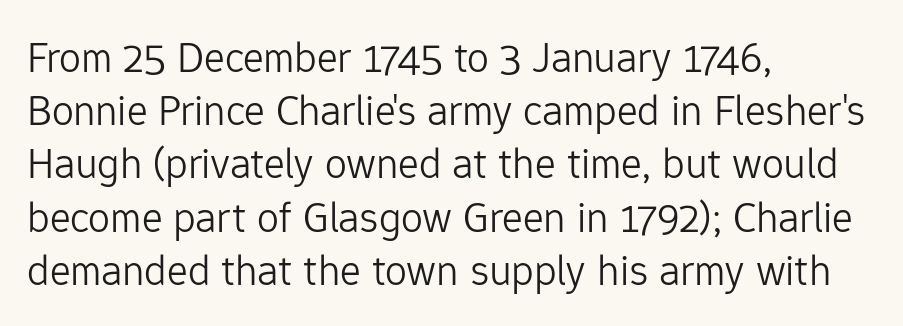
The image shows 44 px light sans-serif type, upright; set left-aligned, line spacing 1.21x, normal letter spacing, not underlined; low stroke contrast and a medium x-height.
